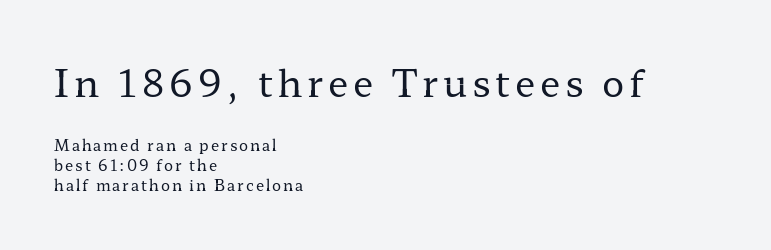
The image shows 37 px regular-weight, wide serif type, upright; set left-aligned, normal line spacing (1.33x), not underlined; the first (top) block is 2.47x larger; low stroke contrast and a medium x-height.
